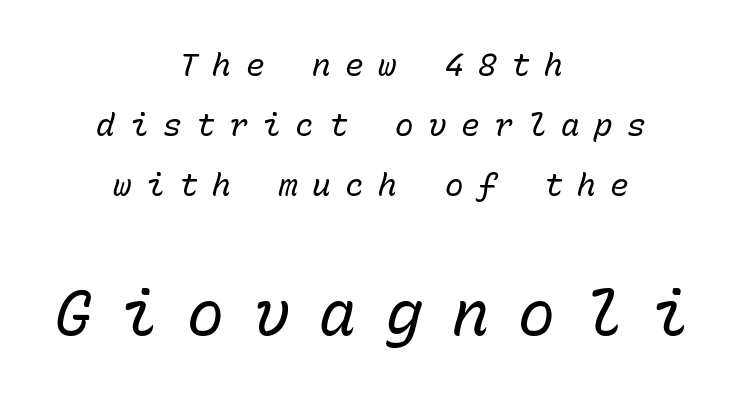
Q: Is the text bold? A: No.
Q: Is the text italic (slanted)? A: Yes, it leans right by about 15 degrees.
Q: Is the text underlined? A: No.
Q: How is the paragraph aligned? A: Centered.
Q: Is the spacing between letters normal or unusually wide? A: Unusually wide.
Q: Is the spacing between lines tight, normal or loose? A: Loose.
Q: Which block of text is set in a larger size, the first (top) or the second (bottom)? A: The second (bottom) one.
Q: Width (condensed, normal, or wide)? A: Normal.
Q: Stroke contrast? A: Low.
Q: x-height? A: Medium.
Q: Monospaced? A: Yes.
